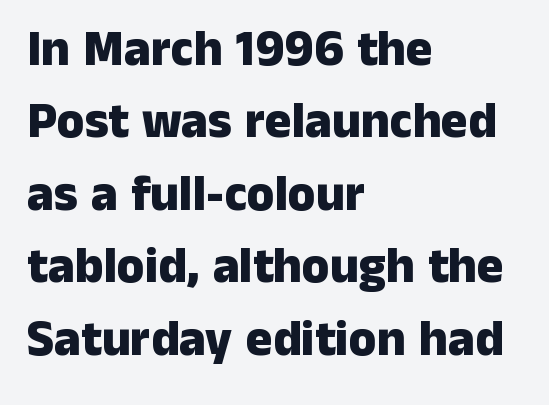
The vertical gap from one line to the next is medium. Plain, unruled lines of type. Compared with a centered layout, this one pins lines to the left instead. The type sits square on the baseline with zero lean. This sample has the flowing, uneven cadence of proportional lettering. The font family rendered here belongs to the sans-serif group.
